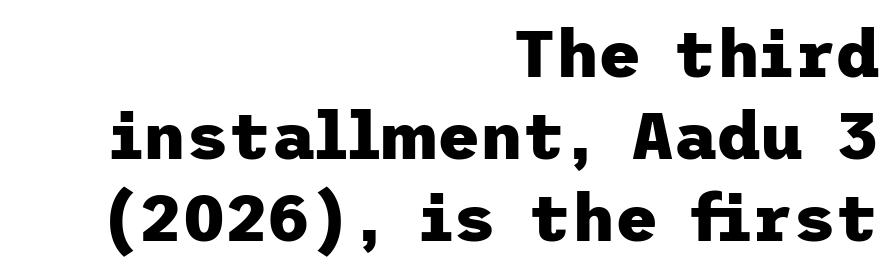
The image shows 66 px heavy sans-serif type, upright; set right-aligned, line spacing 1.24x, normal letter spacing, not underlined; low stroke contrast and a medium x-height.
